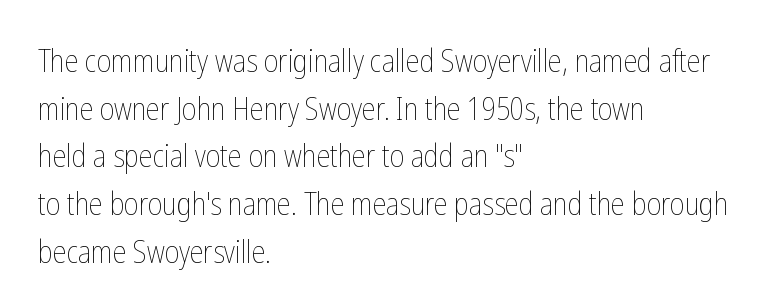
{"italic": "no", "bold": "no", "weight": "thin", "width": "condensed", "stroke_contrast": "low", "x_height": "medium", "monospaced": "no", "underline": "no", "align": "left", "line_spacing": "normal", "line_spacing_ratio": 1.54, "letter_spacing": "normal", "letter_spacing_em": 0.0, "glyph_px": 31}
